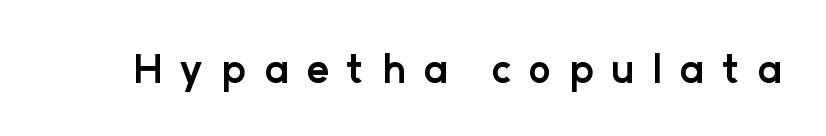
You could not count columns in this text — the font is proportionally spaced. Look at the bottom of the vertical strokes: they stop flat, with no serifs. The rendering inserts visible extra space after every character. This rendering features lettering with no underline. Students, this is bold: see how much ink each stroke carries.
